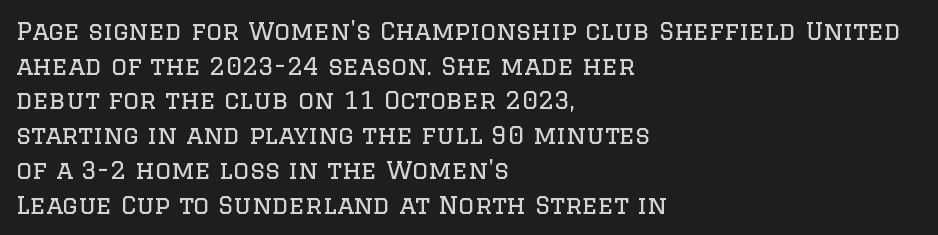
The letters stand straight up with perfectly vertical stems. The typesetter chose a ragged-right arrangement here. What's the leading like? Ordinary, nothing unusual. Nothing unusual about the tracking: characters are spaced as the font intends. Is the stroke heavy? The answer is a plain regular-or-lighter.
